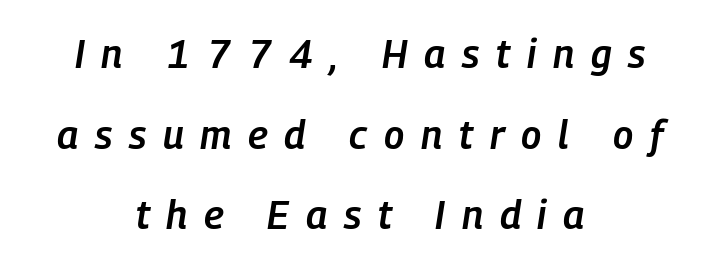
The image shows 39 px semibold, condensed type, italic (leaning right); set centered, loose line spacing (2.07x), unusually wide letter spacing (+0.43 em), not underlined; low stroke contrast and a medium x-height.
